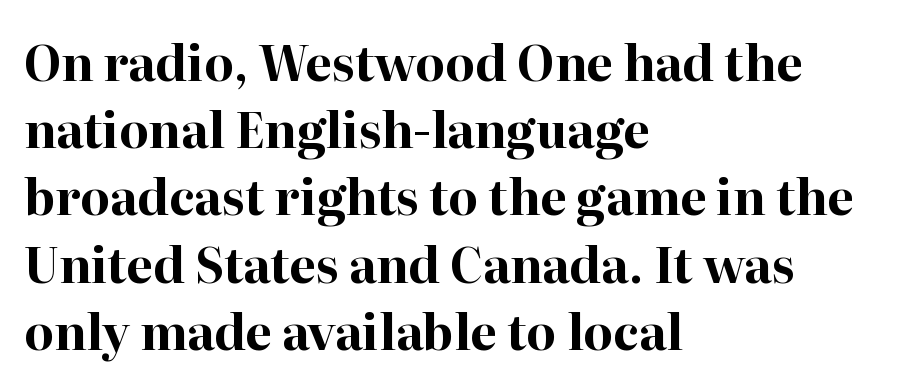
{"serif": "yes", "italic": "no", "bold": "yes", "weight": "bold", "width": "normal", "stroke_contrast": "high", "x_height": "medium", "monospaced": "no", "underline": "no", "align": "left", "line_spacing": "normal", "line_spacing_ratio": 1.4, "letter_spacing": "normal", "letter_spacing_em": 0.0, "glyph_px": 48}
